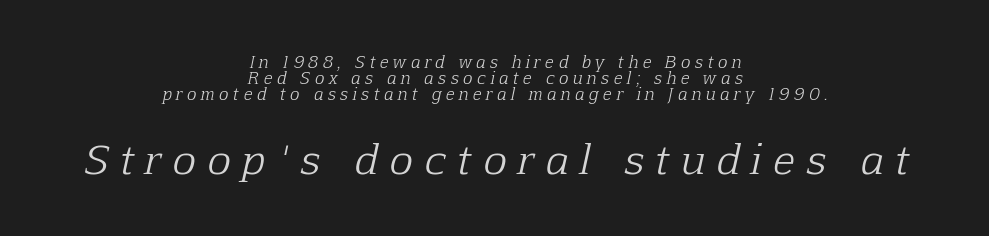
{"serif": "yes", "italic": "yes", "lean": "right", "slant_degrees": 12, "bold": "no", "weight": "light", "width": "normal", "stroke_contrast": "low", "x_height": "medium", "monospaced": "no", "underline": "no", "align": "center", "line_spacing": "tight", "line_spacing_ratio": 1.01, "letter_spacing": "wide", "letter_spacing_em": 0.29, "larger_block": "second", "size_ratio": 2.5, "glyph_px": 40}
